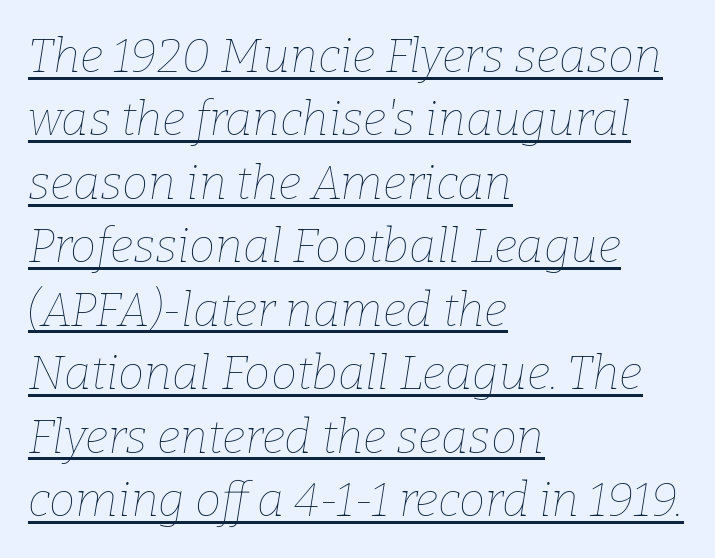
The image shows 47 px thin type, italic (leaning right); set left-aligned, normal line spacing (1.35x), normal letter spacing, underlined; low stroke contrast and a medium x-height.
